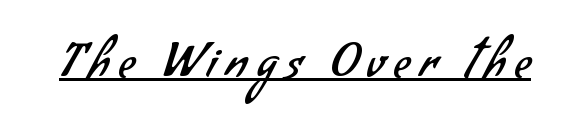
{"serif": "no", "bold": "no", "weight": "regular", "width": "normal", "stroke_contrast": "low", "x_height": "small", "monospaced": "no", "underline": "yes", "letter_spacing": "wide", "letter_spacing_em": 0.22, "glyph_px": 45}
